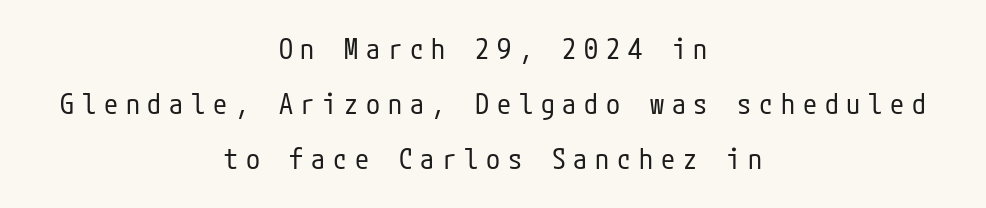
Q: Is the text bold? A: No.
Q: Is the text italic (slanted)? A: No, it is upright.
Q: Is the typeface a serif or a sans-serif typeface? A: Sans-serif.
Q: Is the text underlined? A: No.
Q: How is the paragraph aligned? A: Centered.
Q: Is the spacing between letters normal or unusually wide? A: Unusually wide.
Q: Is the spacing between lines tight, normal or loose? A: Loose.
Q: Width (condensed, normal, or wide)? A: Condensed.
Q: Stroke contrast? A: Low.
Q: x-height? A: Medium.
